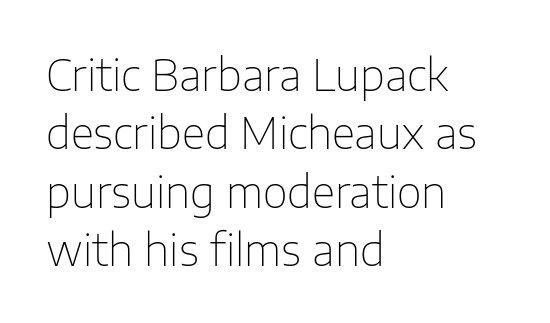
{"serif": "no", "italic": "no", "bold": "no", "weight": "thin", "width": "normal", "stroke_contrast": "low", "x_height": "medium", "monospaced": "no", "underline": "no", "align": "left", "line_spacing": "normal", "line_spacing_ratio": 1.36, "letter_spacing": "normal", "letter_spacing_em": 0.0, "glyph_px": 43}
